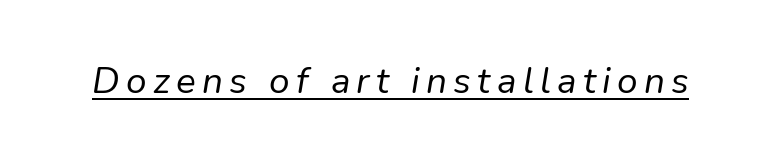
{"italic": "yes", "lean": "right", "slant_degrees": 9, "bold": "no", "weight": "regular", "width": "normal", "stroke_contrast": "low", "x_height": "medium", "monospaced": "no", "underline": "yes", "glyph_px": 37}
